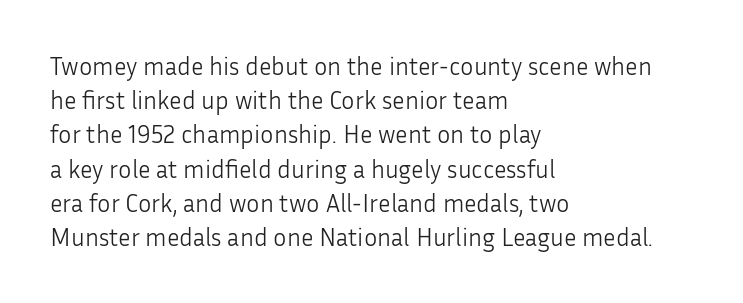
The image shows 25 px text type, upright; set left-aligned, normal line spacing (1.37x), normal letter spacing, not underlined.
